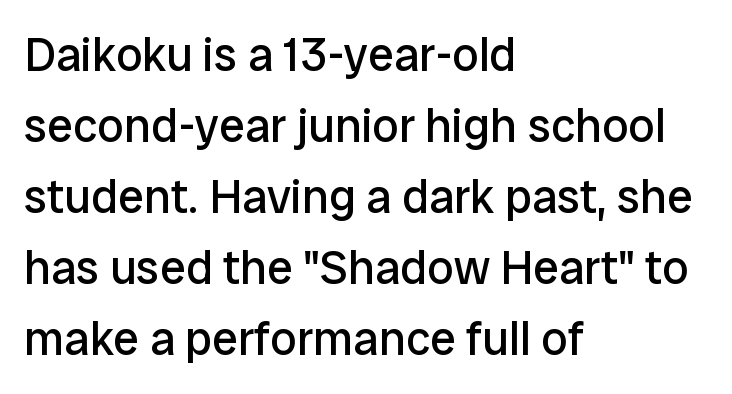
Words appear dense and cohesive because spacing is normal. Does the copy run flush right? No — it runs flush left. You can tell it's not italic because the verticals are truly vertical. These lines are rendered in a variable-pitch font. Observe the absence of serifs on each vertical stroke in this sample.
